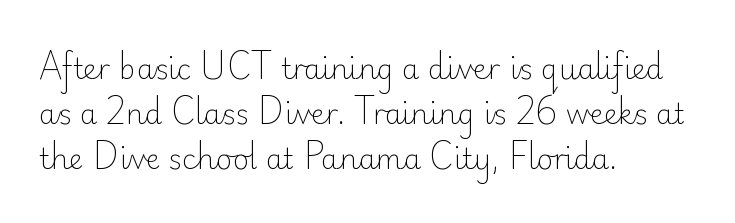
{"serif": "no", "italic": "no", "bold": "no", "weight": "light", "width": "normal", "stroke_contrast": "low", "x_height": "small", "monospaced": "no", "underline": "no", "align": "left", "line_spacing": "normal", "line_spacing_ratio": 1.6, "letter_spacing": "normal", "letter_spacing_em": 0.0, "glyph_px": 28}
